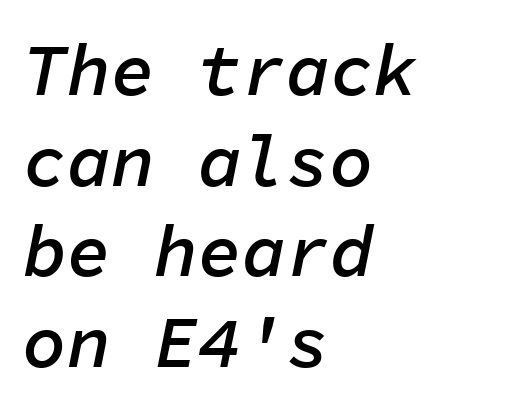
These lines are rendered in a fixed-pitch font. Observe the lean: these are italic letterforms. Slightly chunky letters — semibold, I'd say, not full bold. Glyph-to-glyph distance matches everyday printed text. Plain, unruled lines of type.
